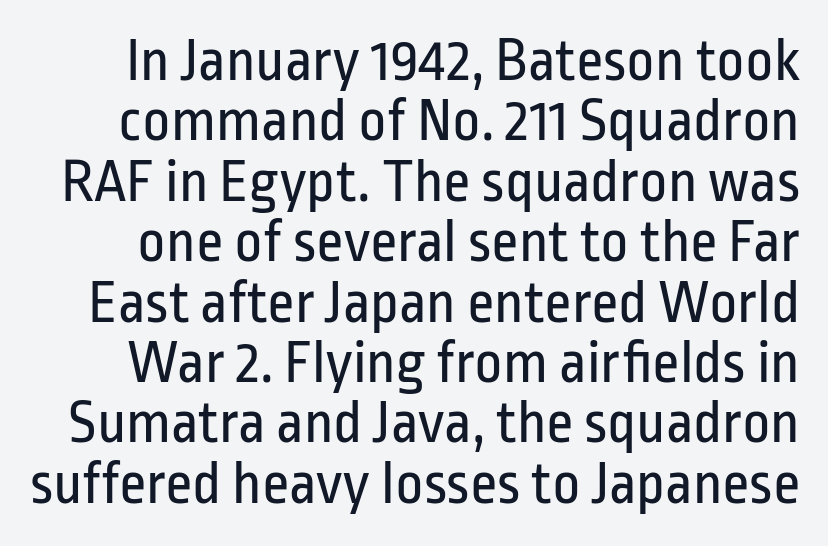
{"serif": "no", "italic": "no", "bold": "no", "weight": "regular", "width": "condensed", "stroke_contrast": "low", "x_height": "medium", "monospaced": "no", "underline": "no", "line_spacing": "tight", "line_spacing_ratio": 0.99, "letter_spacing": "normal", "letter_spacing_em": 0.0, "glyph_px": 61}
